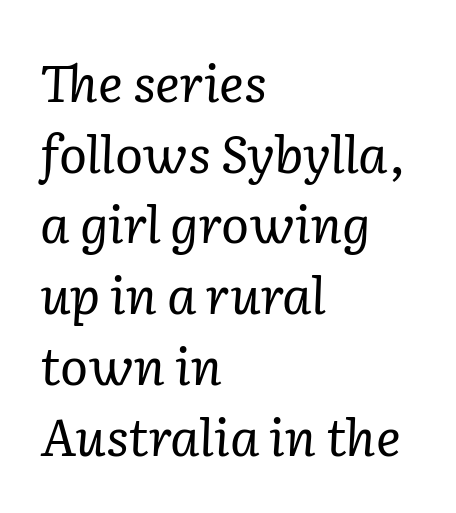
If you drew a ruler down the left edge, every line would touch it. The letterforms sit shoulder to shoulder at normal distance. Lines of text with bare space underneath. Varying glyph widths throughout — classic text-font behaviour. Style check: oblique. Regarding leading, the lines here are spaced in the standard way.
